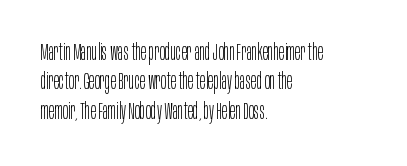
It's the straight-up-and-down kind of type. The face used here is rendered with its standard letterfit. The setting favours the left margin, as ordinary paragraphs usually do. This is not heavy type; no bold has been used. Interline gaps are of average width in this sample.
